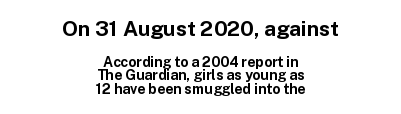
The image shows 21 px bold type, upright; set centered, tight line spacing (0.96x), normal letter spacing, not underlined; the first (top) block is 1.5x larger.
